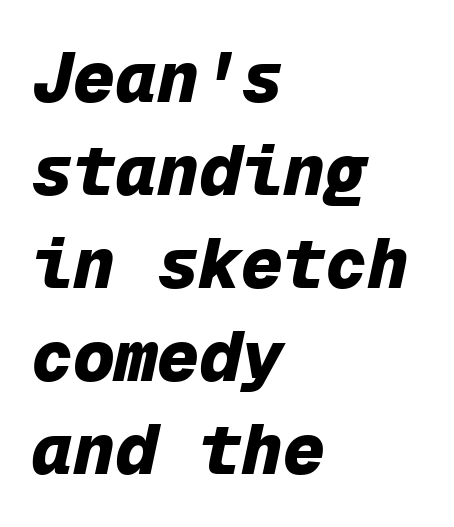
These lines carry a lot of weight — the face is fully bold. The baseline area is clear. The rows are spaced the way most documents space them. The passage is arranged the way most books set body copy — flush left. Style check: oblique. The type is set solid horizontally, with unmodified tracking.
